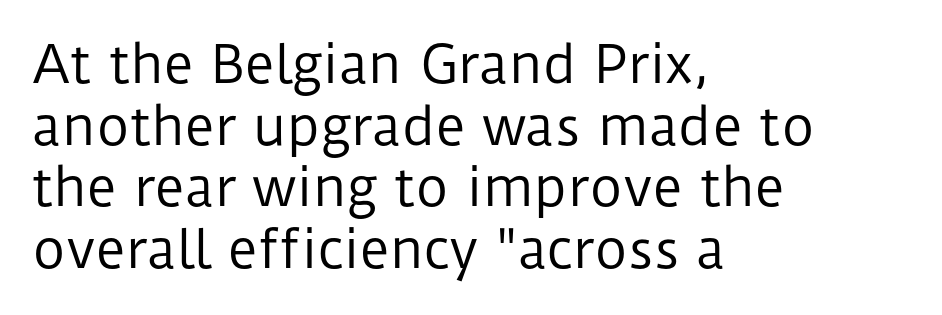
Q: Is the text bold? A: No.
Q: Is the text italic (slanted)? A: No, it is upright.
Q: Is the typeface a serif or a sans-serif typeface? A: Sans-serif.
Q: Is the text underlined? A: No.
Q: How is the paragraph aligned? A: Left-aligned.
Q: Is the spacing between letters normal or unusually wide? A: Normal.
Q: Width (condensed, normal, or wide)? A: Normal.
Q: Stroke contrast? A: Low.
Q: x-height? A: Medium.
Q: Monospaced? A: No.
